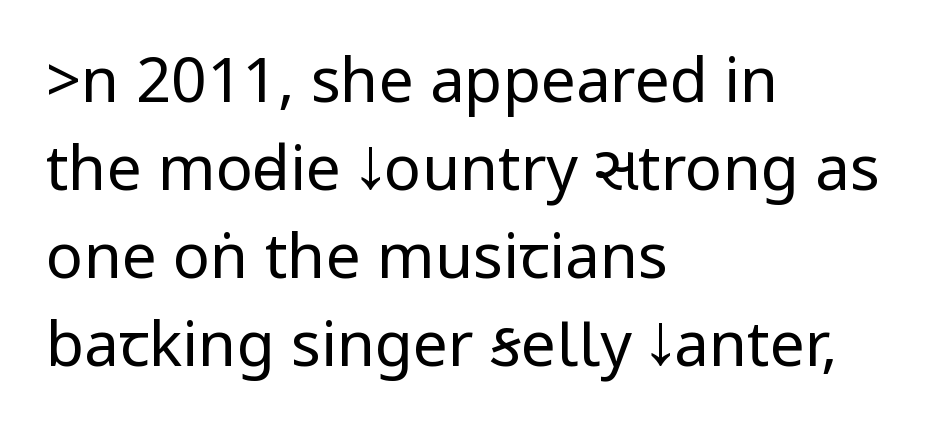
The image shows 62 px regular-weight, condensed sans-serif type, upright; set left-aligned, normal line spacing (1.42x), normal letter spacing, not underlined; low stroke contrast.
